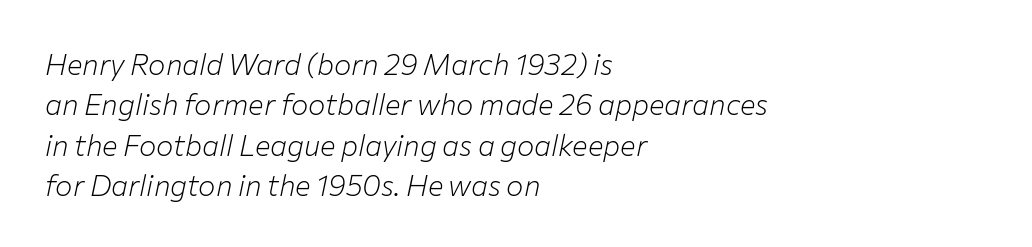
{"italic": "yes", "lean": "right", "slant_degrees": 12, "bold": "no", "weight": "light", "width": "normal", "stroke_contrast": "low", "x_height": "medium", "monospaced": "no", "underline": "no", "align": "left", "line_spacing": "normal", "line_spacing_ratio": 1.39, "letter_spacing": "normal", "letter_spacing_em": 0.0, "glyph_px": 29}
